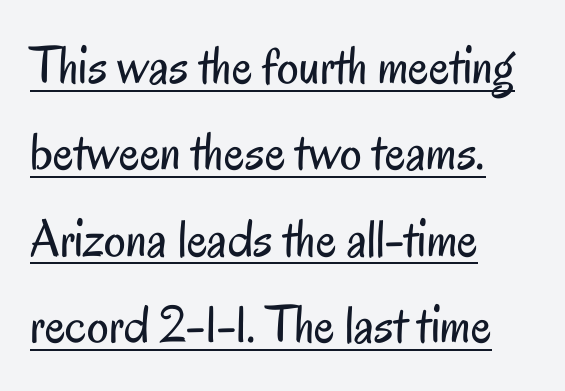
{"serif": "no", "italic": "no", "bold": "no", "weight": "regular", "width": "condensed", "stroke_contrast": "low", "x_height": "small", "monospaced": "no", "underline": "yes", "align": "left", "line_spacing": "normal", "line_spacing_ratio": 1.6, "letter_spacing": "normal", "letter_spacing_em": 0.0, "glyph_px": 54}
